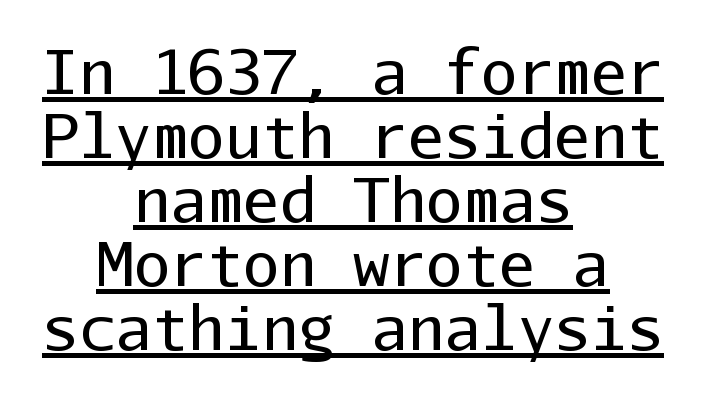
{"serif": "no", "italic": "no", "bold": "no", "weight": "regular", "width": "normal", "stroke_contrast": "low", "x_height": "medium", "monospaced": "yes", "underline": "yes", "align": "center", "line_spacing": "tight", "line_spacing_ratio": 1.05, "letter_spacing": "normal", "letter_spacing_em": 0.0, "glyph_px": 61}
